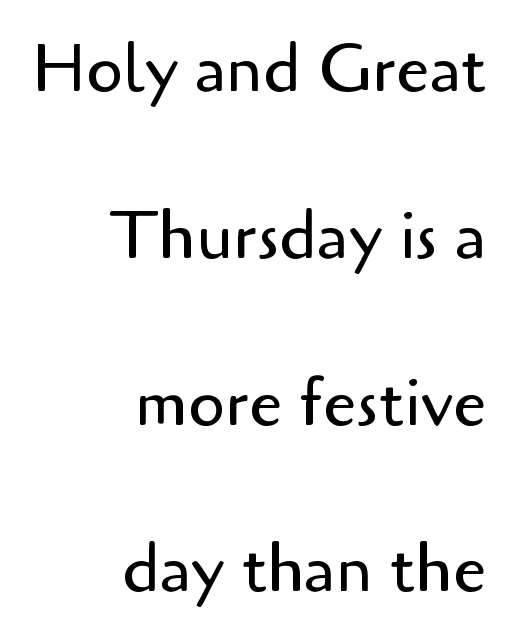
{"serif": "no", "italic": "no", "bold": "no", "weight": "regular", "width": "normal", "stroke_contrast": "low", "x_height": "small", "monospaced": "no", "underline": "no", "align": "right", "line_spacing": "loose", "line_spacing_ratio": 2.49, "letter_spacing": "normal", "letter_spacing_em": 0.0, "glyph_px": 67}
